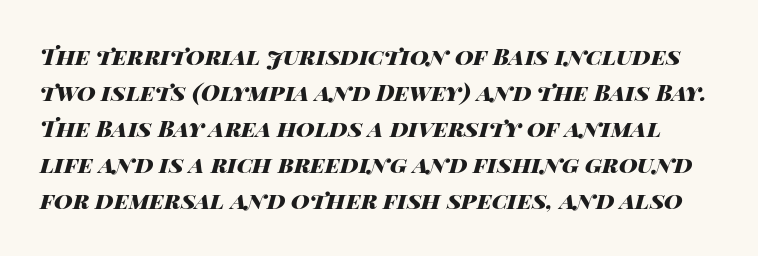
Q: Is the text bold? A: Yes.
Q: Is the text italic (slanted)? A: Yes, it leans right by about 14 degrees.
Q: Is the text underlined? A: No.
Q: Is the spacing between letters normal or unusually wide? A: Normal.
Q: Is the spacing between lines tight, normal or loose? A: Normal.
